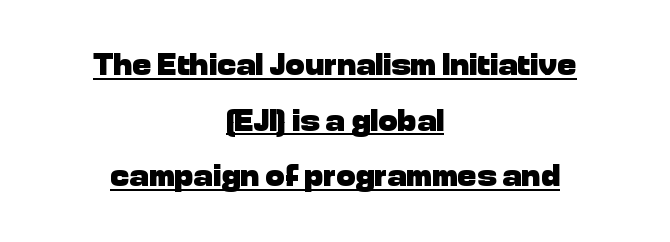
Nope, no serifs anywhere on these letters. The lines are quadded center. This is the regular roman posture of the typeface. Honestly, the underline is the first thing you notice here. The strokes are fattened all the way to bold.
